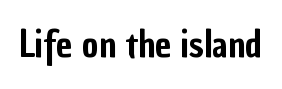
{"serif": "no", "italic": "no", "width": "condensed", "stroke_contrast": "low", "x_height": "medium", "monospaced": "no", "underline": "no", "letter_spacing": "normal", "letter_spacing_em": 0.0, "glyph_px": 36}
